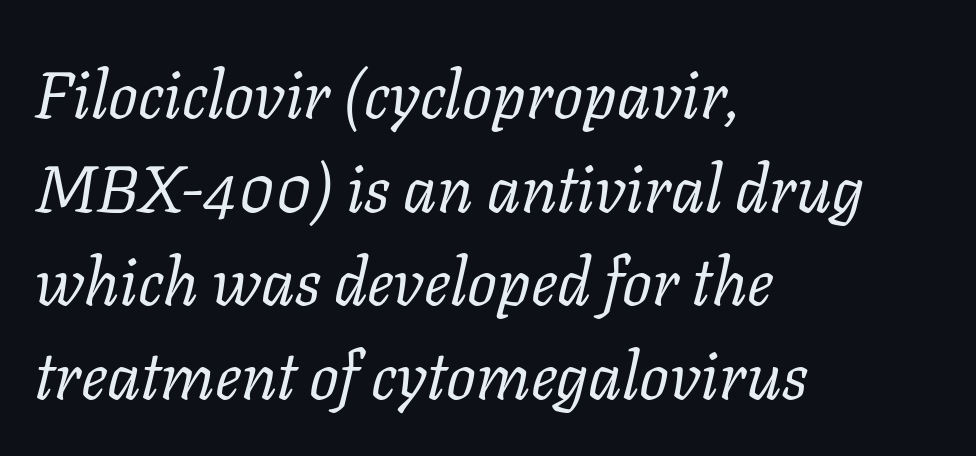
Q: Is the text bold? A: No.
Q: Is the text italic (slanted)? A: Yes, it leans right by about 11 degrees.
Q: Is the typeface a serif or a sans-serif typeface? A: Serif.
Q: Is the text underlined? A: No.
Q: How is the paragraph aligned? A: Left-aligned.
Q: Is the spacing between letters normal or unusually wide? A: Normal.
Q: Is the spacing between lines tight, normal or loose? A: Normal.
Q: Width (condensed, normal, or wide)? A: Normal.
Q: Stroke contrast? A: Low.
Q: x-height? A: Medium.
Q: Monospaced? A: No.
